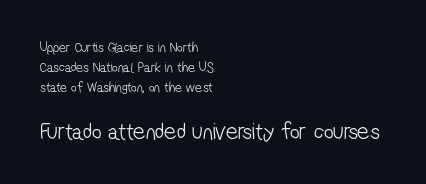
The image shows 24 px text type; set left-aligned, normal line spacing (1.42x), normal letter spacing, not underlined; the second (bottom) block is 1.71x larger.
